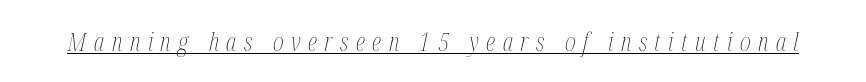
The image shows 26 px text type, italic (leaning right); set unusually wide letter spacing (+0.29 em), underlined.
